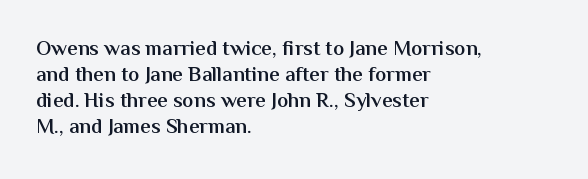
Set as a demibold, roughly 600 on the weight scale. Letter spacing: default. Where is the straight margin? On the left. Designer's note — italics off, roman on. Descenders are the only things crossing below the line.
